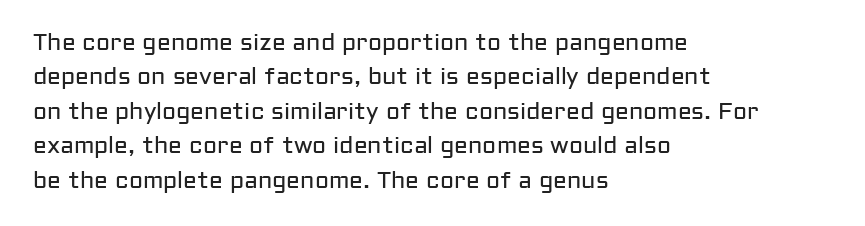
Q: Is the text bold? A: No.
Q: Is the text italic (slanted)? A: No, it is upright.
Q: Is the text underlined? A: No.
Q: How is the paragraph aligned? A: Left-aligned.
Q: Is the spacing between letters normal or unusually wide? A: Normal.
Q: Is the spacing between lines tight, normal or loose? A: Normal.
